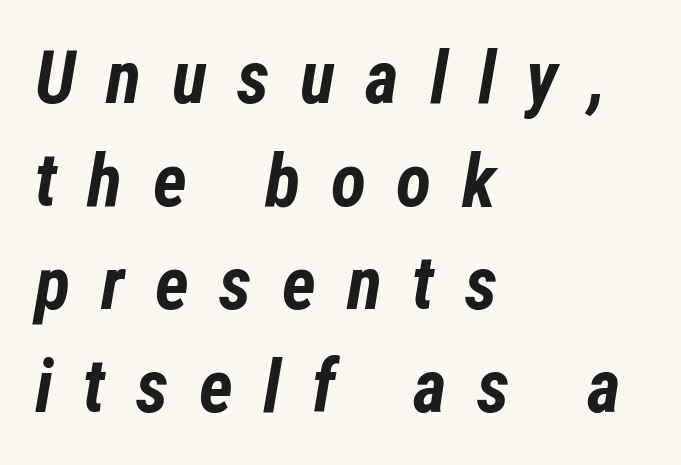
The image shows 73 px bold, condensed type, italic (leaning right); set left-aligned, normal line spacing (1.41x), unusually wide letter spacing (+0.42 em), not underlined; low stroke contrast and a medium x-height.
